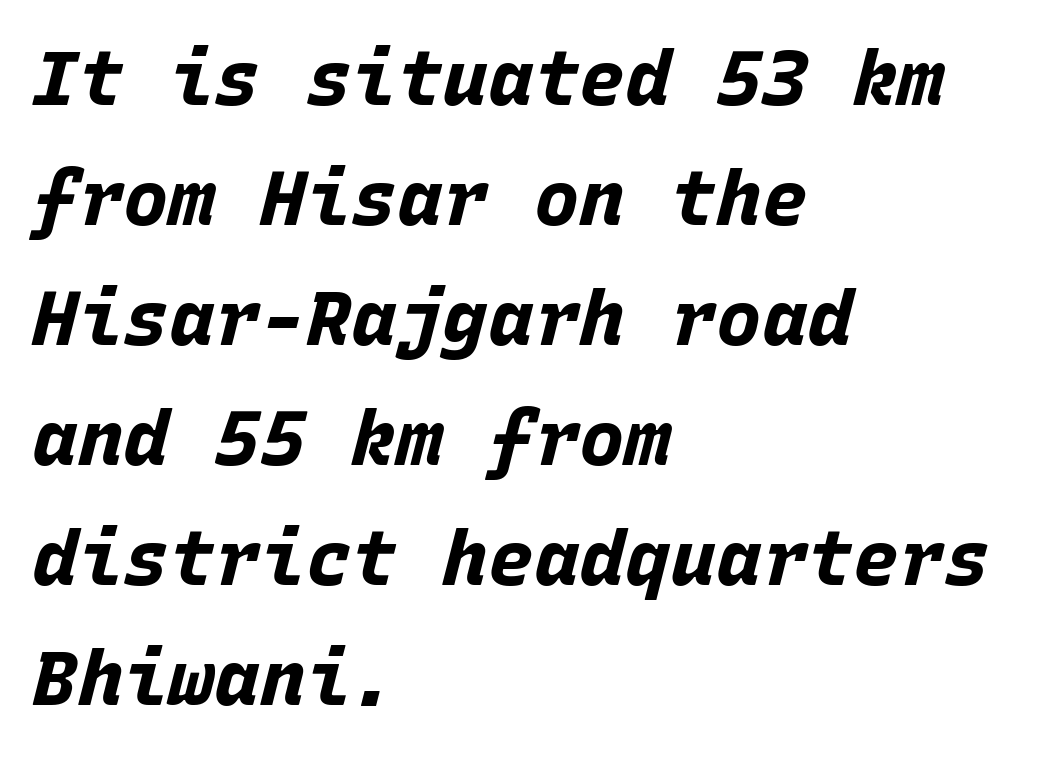
{"italic": "yes", "lean": "right", "slant_degrees": 15, "bold": "yes", "weight": "bold", "width": "normal", "stroke_contrast": "low", "x_height": "large", "monospaced": "yes", "underline": "no", "align": "left", "line_spacing": "normal", "line_spacing_ratio": 1.58, "letter_spacing": "normal", "letter_spacing_em": 0.0, "glyph_px": 76}
